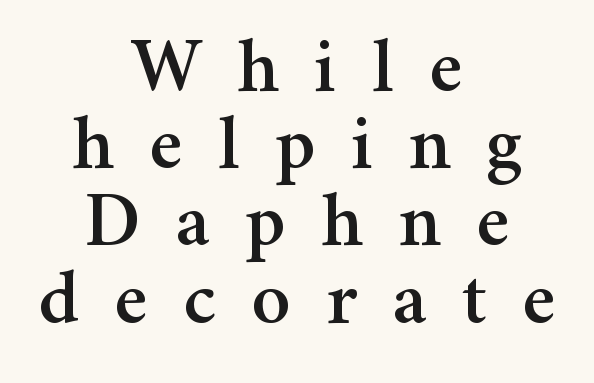
Q: Is the text italic (slanted)? A: No, it is upright.
Q: Is the typeface a serif or a sans-serif typeface? A: Serif.
Q: Is the text underlined? A: No.
Q: How is the paragraph aligned? A: Centered.
Q: Is the spacing between letters normal or unusually wide? A: Unusually wide.
Q: Is the spacing between lines tight, normal or loose? A: Tight.
Q: Width (condensed, normal, or wide)? A: Normal.
Q: Stroke contrast? A: Medium.
Q: x-height? A: Medium.
Q: Monospaced? A: No.
